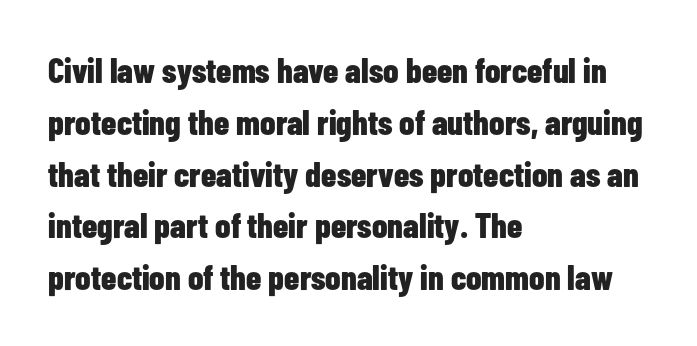
The image shows 35 px bold, condensed sans-serif type, upright; set left-aligned, normal line spacing (1.48x), normal letter spacing, not underlined; low stroke contrast and a medium x-height.
